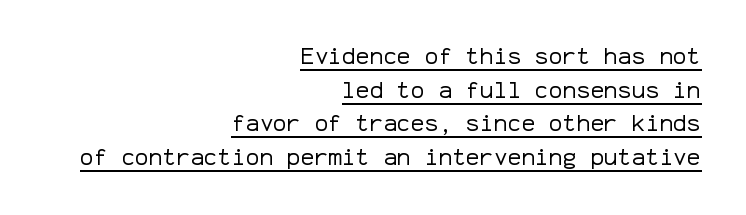
A continuous stroke trails under the words, as in a hyperlink. You can tell it's not italic because the verticals are truly vertical. The text block is weighted toward the right margin, trailing off unevenly leftward. The block of text has a typical density, with ordinary space between rows.
